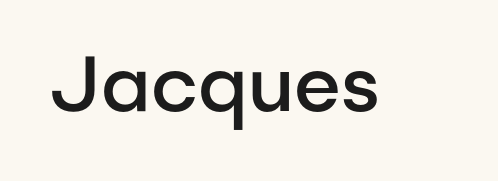
Q: Is the text bold? A: Semi-bold.
Q: Is the text italic (slanted)? A: No, it is upright.
Q: Is the typeface a serif or a sans-serif typeface? A: Sans-serif.
Q: Is the text underlined? A: No.
Q: Is the spacing between letters normal or unusually wide? A: Normal.
Q: Width (condensed, normal, or wide)? A: Normal.
Q: Stroke contrast? A: Low.
Q: x-height? A: Medium.
Q: Monospaced? A: No.
